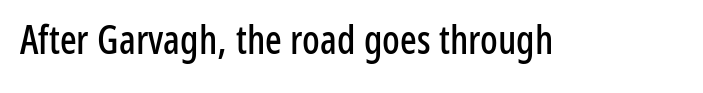
The horizontal fit of the characters is conventional and even. Here the designer chose a conventional face with non-uniform glyph widths. The string is rendered with underlining switched off. This sample uses a sans-serif face.
